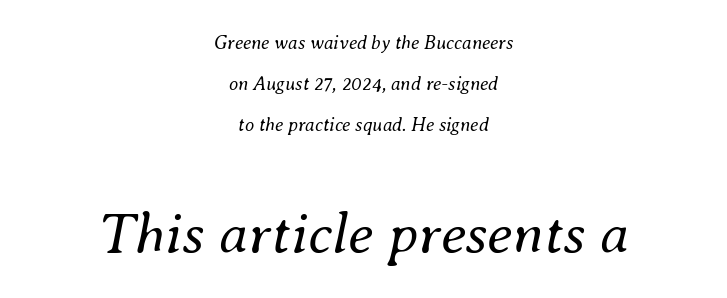
{"italic": "yes", "lean": "right", "slant_degrees": 8, "bold": "no", "weight": "regular", "width": "normal", "stroke_contrast": "medium", "x_height": "small", "monospaced": "no", "underline": "no", "align": "center", "line_spacing": "loose", "line_spacing_ratio": 2.15, "letter_spacing": "normal", "letter_spacing_em": 0.0, "larger_block": "second", "size_ratio": 3.05, "glyph_px": 58}
